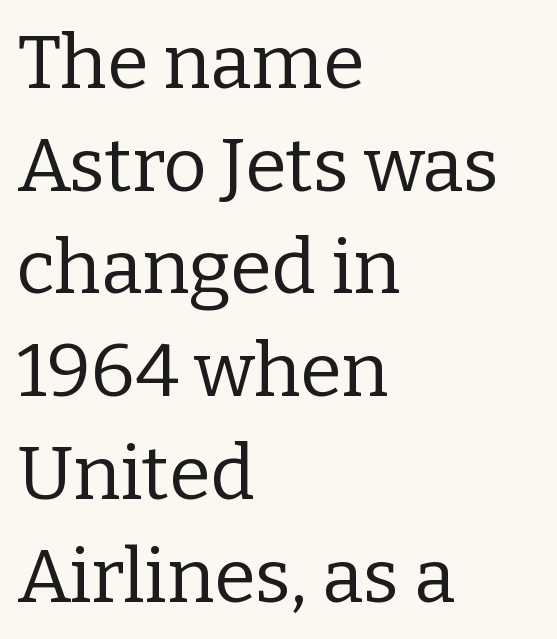
{"serif": "yes", "italic": "no", "bold": "no", "weight": "regular", "width": "normal", "stroke_contrast": "low", "x_height": "medium", "monospaced": "no", "underline": "no", "align": "left", "line_spacing": "normal", "line_spacing_ratio": 1.37, "letter_spacing": "normal", "letter_spacing_em": 0.0, "glyph_px": 75}
